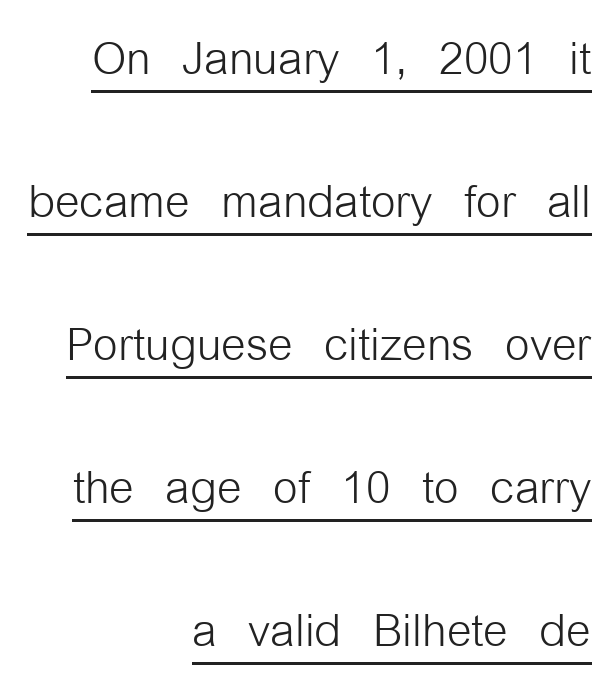
Quick note: underline on. This rendering leaves character spacing at its baseline value. Proportional: the letters do not fall into vertical columns. Short and long lines alike share a common ending point at right. Posture: vertical. Vertical spacing — loose.
